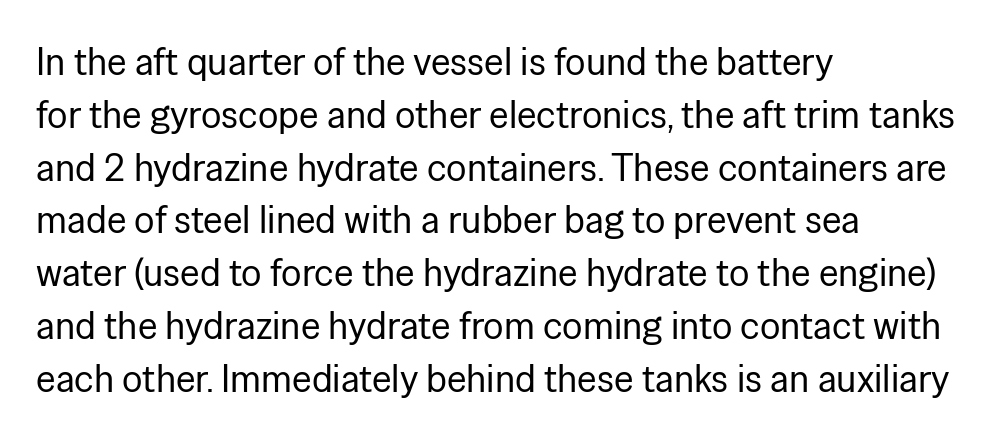
The image shows 38 px regular-weight sans-serif type, upright; set left-aligned, normal line spacing (1.39x), normal letter spacing, not underlined; low stroke contrast and a medium x-height.
